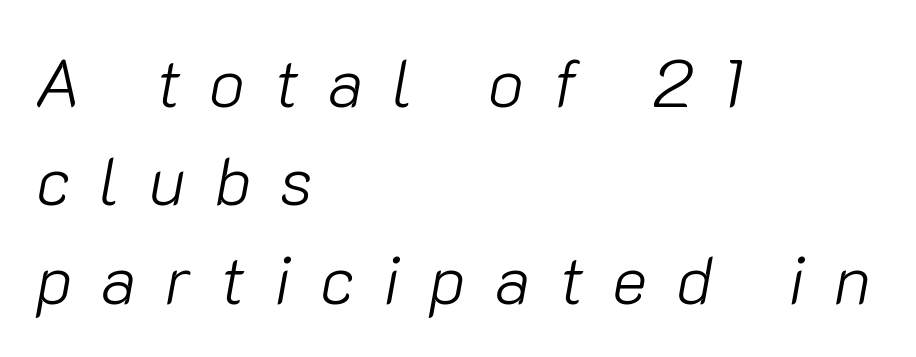
Emphasis-style slanted type is in use. Beneath every word, the page is bare. You could not count columns in this text — the font is proportionally spaced. This reads as an unemphasized weight, regular at the heaviest.
